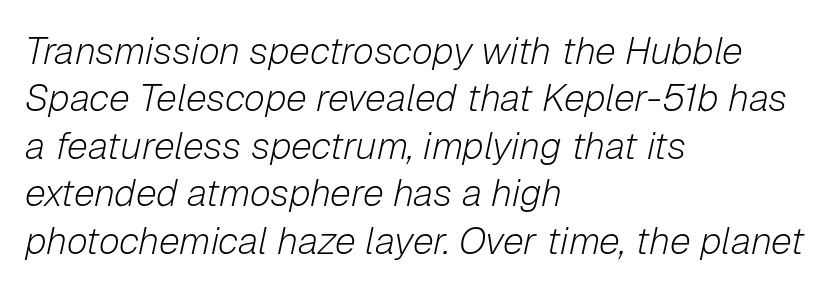
Q: Is the text bold? A: No.
Q: Is the text italic (slanted)? A: Yes, it leans right by about 12 degrees.
Q: Is the text underlined? A: No.
Q: How is the paragraph aligned? A: Left-aligned.
Q: Is the spacing between letters normal or unusually wide? A: Normal.
Q: Is the spacing between lines tight, normal or loose? A: Normal.
Q: Width (condensed, normal, or wide)? A: Normal.
Q: Stroke contrast? A: Low.
Q: x-height? A: Medium.
Q: Monospaced? A: No.
